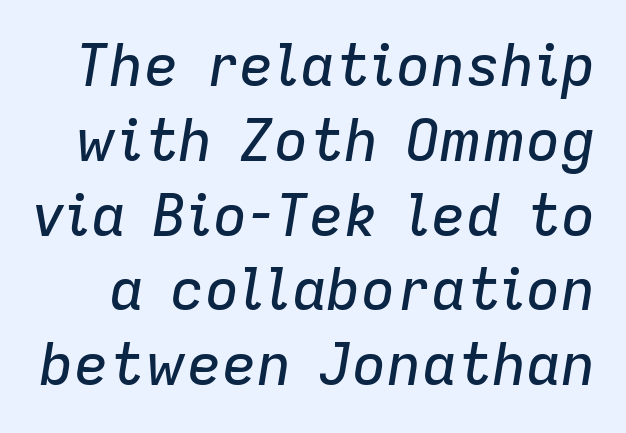
{"italic": "yes", "lean": "right", "slant_degrees": 9, "width": "normal", "stroke_contrast": "low", "x_height": "medium", "monospaced": "no", "underline": "no", "line_spacing": "normal", "line_spacing_ratio": 1.29, "letter_spacing": "normal", "letter_spacing_em": 0.0, "glyph_px": 58}
